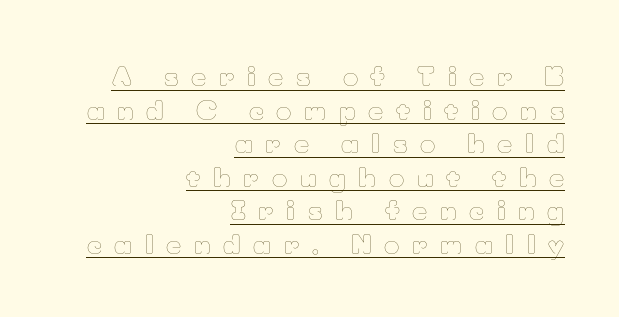
Q: Is the text bold? A: No.
Q: Is the text italic (slanted)? A: No, it is upright.
Q: Is the text underlined? A: Yes.
Q: How is the paragraph aligned? A: Right-aligned.
Q: Is the spacing between letters normal or unusually wide? A: Unusually wide.
Q: Is the spacing between lines tight, normal or loose? A: Normal.
